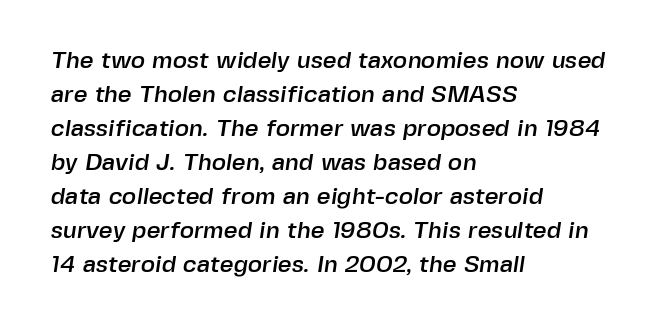
The image shows 24 px text type; set left-aligned, normal line spacing (1.42x), normal letter spacing, not underlined.
